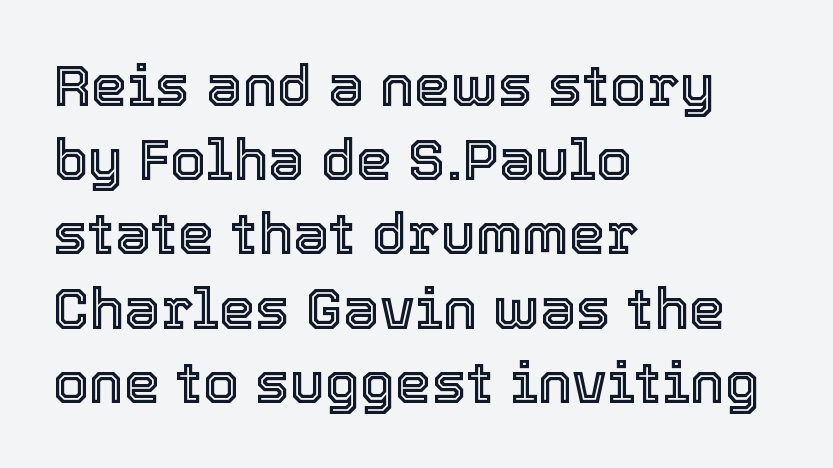
The image shows 58 px text type, upright; set left-aligned, normal line spacing (1.28x), normal letter spacing, not underlined; a medium x-height.
